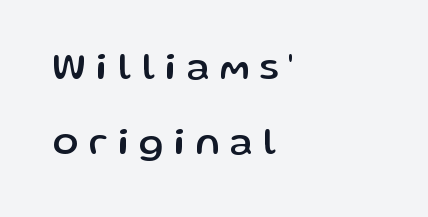
Each word looks stretched out because of the extra space between its letters. Vertical spacing — loose. The specimen omits any rule beneath the text block's lines. Typographically, this falls in the sans-serif category.
